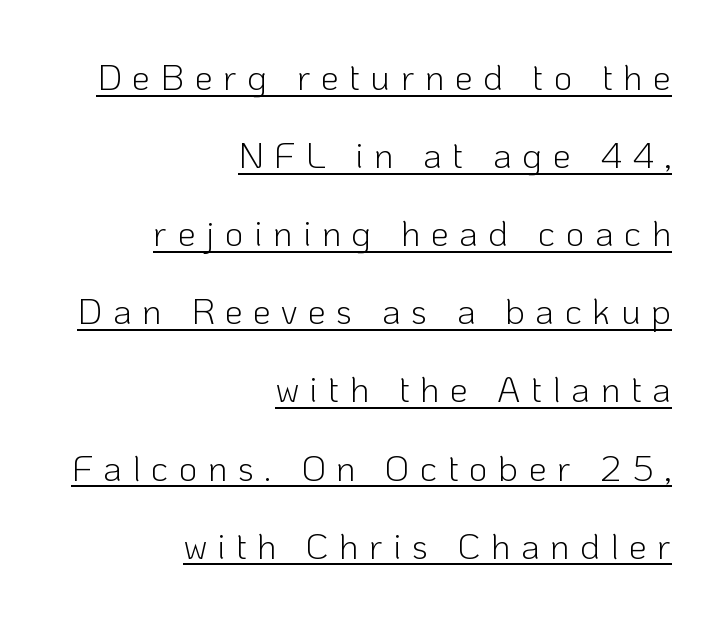
Posture: upright roman. Honestly, the letter spacing is so wide it's the main thing you notice. The block of text is sparse from top to bottom, with ample space between rows. Is the type heavy? It reads as light-to-regular instead. Alignment: flush right. The font family rendered here belongs to the sans-serif group.
